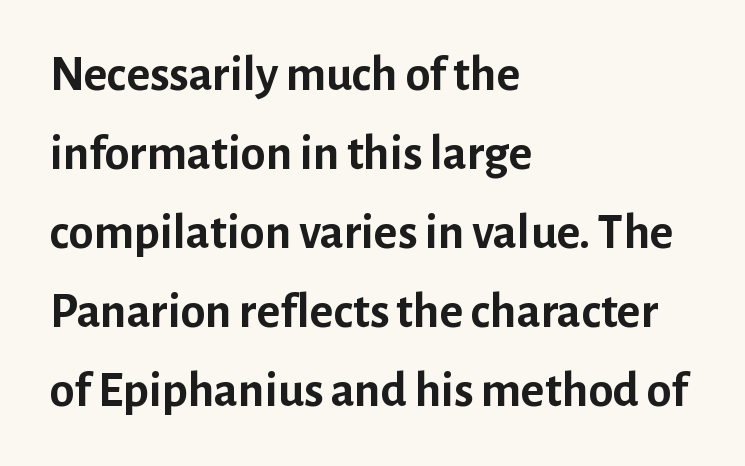
The image shows 50 px semibold sans-serif type, upright; set left-aligned, normal line spacing (1.58x), normal letter spacing, not underlined; low stroke contrast and a medium x-height.
